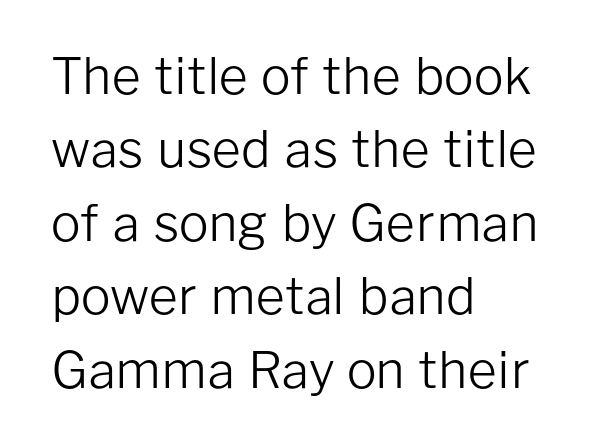
Q: Is the text bold? A: No.
Q: Is the text italic (slanted)? A: No, it is upright.
Q: Is the typeface a serif or a sans-serif typeface? A: Sans-serif.
Q: Is the text underlined? A: No.
Q: How is the paragraph aligned? A: Left-aligned.
Q: Is the spacing between letters normal or unusually wide? A: Normal.
Q: Is the spacing between lines tight, normal or loose? A: Normal.
Q: Width (condensed, normal, or wide)? A: Normal.
Q: Stroke contrast? A: Low.
Q: x-height? A: Medium.
Q: Monospaced? A: No.
